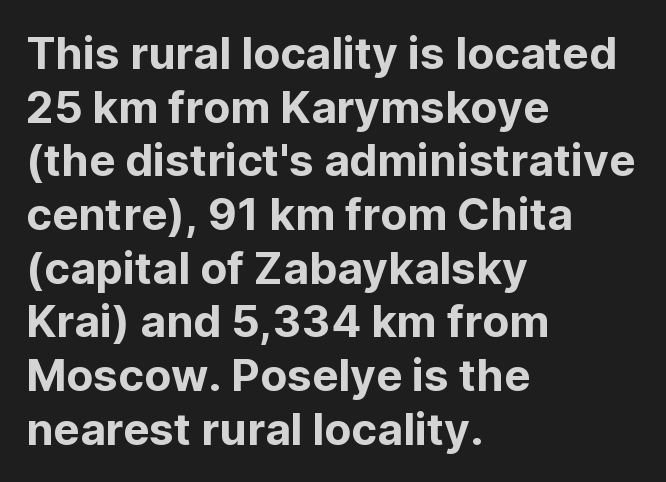
Here the glyphs are tracked normally, forming tight word shapes. The words here are not underlined. The font's upright variant was chosen for this text. Font category for this specimen: sans-serif.
